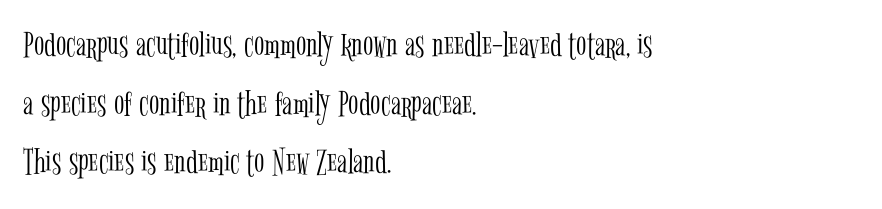
The strokes are not fattened; the text isn't bold. Has an underline been added? It has not. The rag falls on the right side of this text block. Standard letterfit; no display-style spreading of the glyphs. Italic? Not at all — the glyphs are vertical.
